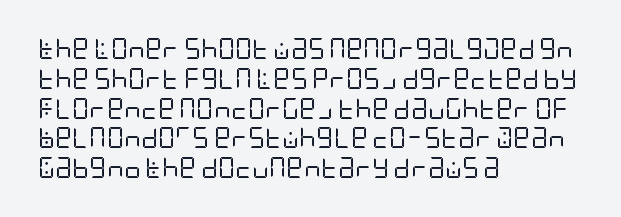
{"italic": "no", "bold": "no", "underline": "no", "align": "left", "line_spacing": "normal", "line_spacing_ratio": 1.42, "letter_spacing": "normal", "letter_spacing_em": 0.0, "glyph_px": 21}
